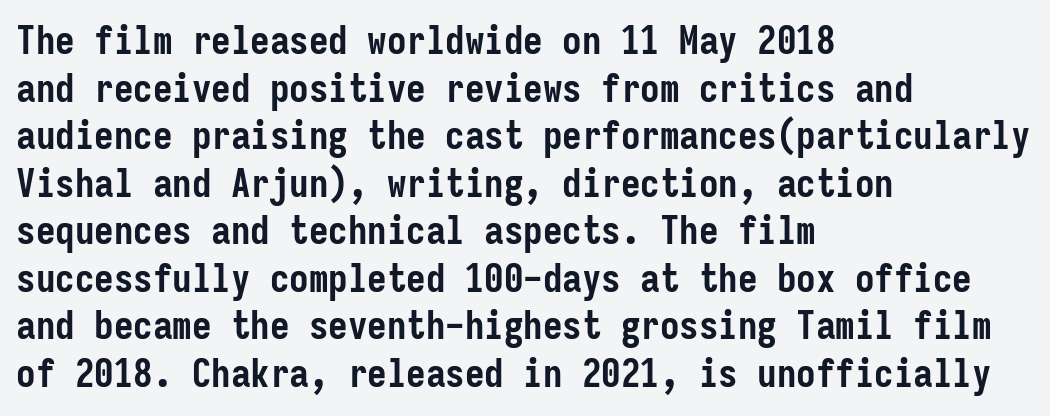
Stroke thickness is high; the sample reads as a true bold. Serifs: no, the terminals of the letterforms are clean. Unlike italic type, these characters show no tilt at all. Monospaced: the letters line up in strict vertical columns. Nothing unusual about the tracking: characters are spaced as the font intends.
